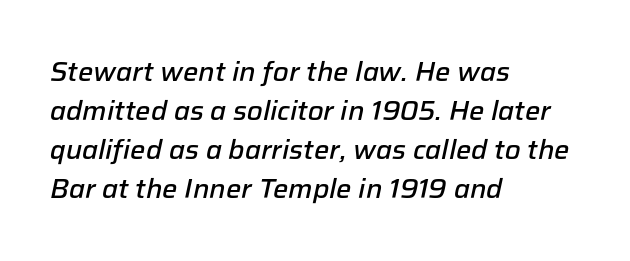
The image shows 27 px text type, italic (leaning right); set left-aligned, normal line spacing (1.45x), normal letter spacing, not underlined.
